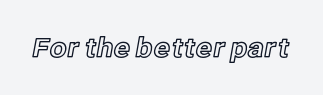
{"underline": "no", "letter_spacing": "normal", "letter_spacing_em": 0.0, "glyph_px": 27}
